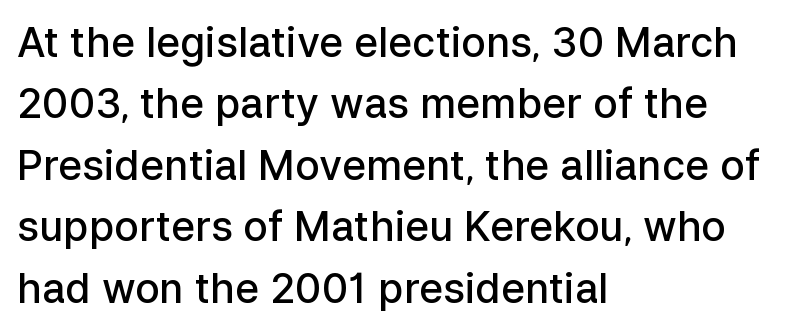
The image shows 41 px semibold sans-serif type, upright; set left-aligned, normal line spacing (1.5x), normal letter spacing, not underlined; low stroke contrast and a medium x-height.
